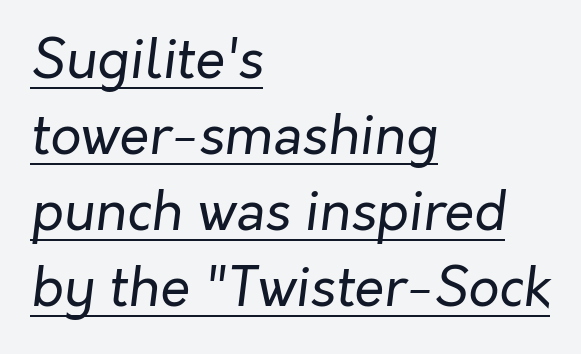
The image shows 54 px regular-weight type, italic (leaning right); set left-aligned, normal line spacing (1.41x), normal letter spacing, underlined; low stroke contrast and a medium x-height.
